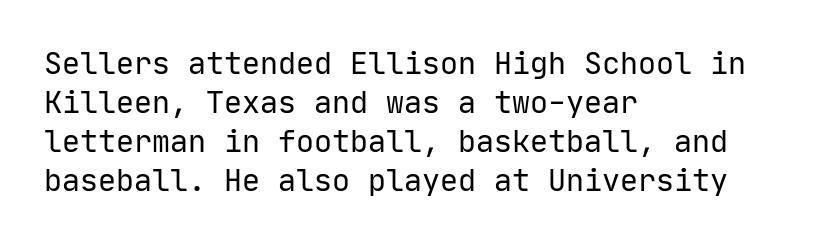
{"serif": "no", "italic": "no", "bold": "no", "weight": "regular", "width": "normal", "stroke_contrast": "low", "x_height": "medium", "monospaced": "yes", "underline": "no", "align": "left", "line_spacing": "normal", "line_spacing_ratio": 1.3, "letter_spacing": "normal", "letter_spacing_em": 0.0, "glyph_px": 30}
